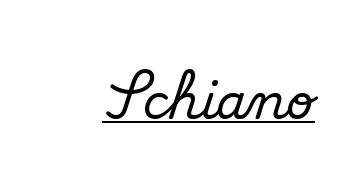
Q: Is the text italic (slanted)? A: Yes.
Q: Is the typeface a serif or a sans-serif typeface? A: Serif.
Q: Is the text underlined? A: Yes.
Q: Is the spacing between letters normal or unusually wide? A: Normal.
Q: Width (condensed, normal, or wide)? A: Normal.
Q: Stroke contrast? A: Medium.
Q: x-height? A: Small.
Q: Monospaced? A: No.
